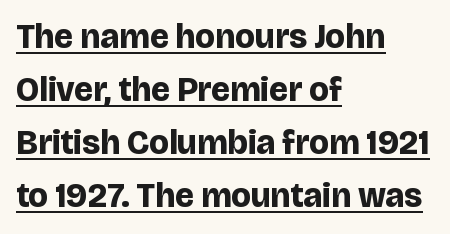
Q: Is the text bold? A: Yes.
Q: Is the text italic (slanted)? A: No, it is upright.
Q: Is the typeface a serif or a sans-serif typeface? A: Sans-serif.
Q: Is the text underlined? A: Yes.
Q: How is the paragraph aligned? A: Left-aligned.
Q: Is the spacing between letters normal or unusually wide? A: Normal.
Q: Is the spacing between lines tight, normal or loose? A: Normal.
Q: Width (condensed, normal, or wide)? A: Normal.
Q: Stroke contrast? A: Low.
Q: x-height? A: Large.
Q: Monospaced? A: No.
